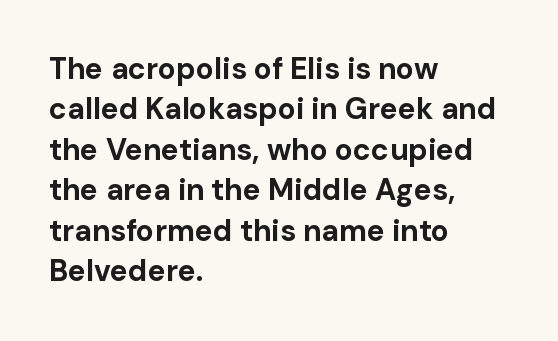
Compared with an ordinary text face, these strokes are far heavier — a full bold. The rendering uses a moderate line-height, typical for paragraphs. Does the type have serifs? No, each stem ends abruptly. Quick note: underline off. No extra tracking has been applied to these lines.
